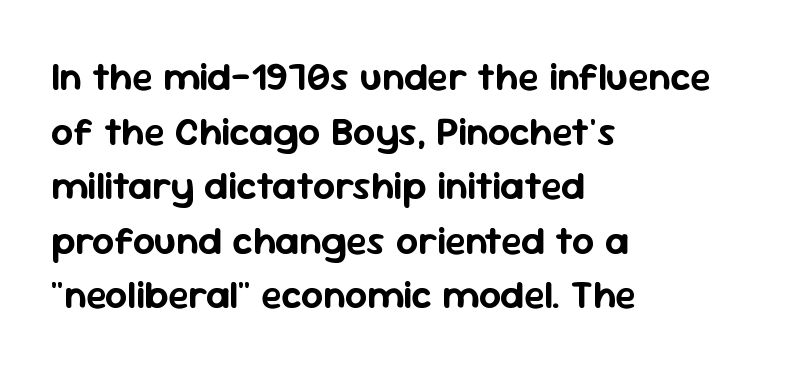
Q: Is the text italic (slanted)? A: No, it is upright.
Q: Is the typeface a serif or a sans-serif typeface? A: Sans-serif.
Q: Is the text underlined? A: No.
Q: How is the paragraph aligned? A: Left-aligned.
Q: Is the spacing between letters normal or unusually wide? A: Normal.
Q: Is the spacing between lines tight, normal or loose? A: Normal.
Q: Width (condensed, normal, or wide)? A: Normal.
Q: Stroke contrast? A: Low.
Q: x-height? A: Medium.
Q: Monospaced? A: No.
